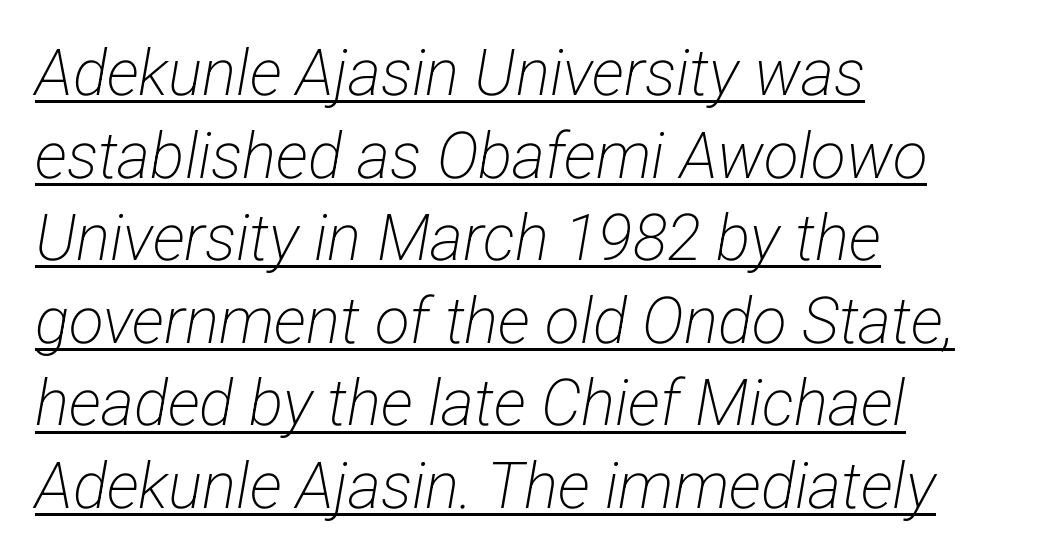
{"serif": "no", "bold": "no", "weight": "light", "width": "condensed", "stroke_contrast": "low", "x_height": "medium", "monospaced": "no", "underline": "yes", "align": "left", "line_spacing": "normal", "line_spacing_ratio": 1.29, "letter_spacing": "normal", "letter_spacing_em": 0.0, "glyph_px": 64}
